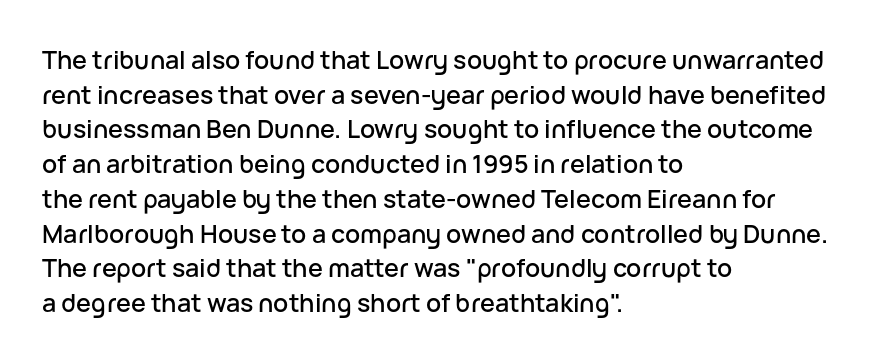
{"italic": "no", "underline": "no", "align": "left", "line_spacing": "normal", "line_spacing_ratio": 1.39, "letter_spacing": "normal", "letter_spacing_em": 0.0, "glyph_px": 25}
